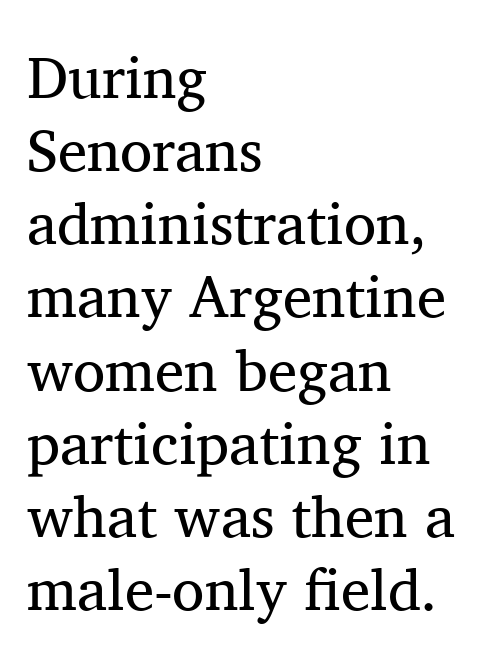
The image shows 59 px regular-weight serif type, upright; set left-aligned, line spacing 1.24x, normal letter spacing, not underlined; medium stroke contrast and a medium x-height.
